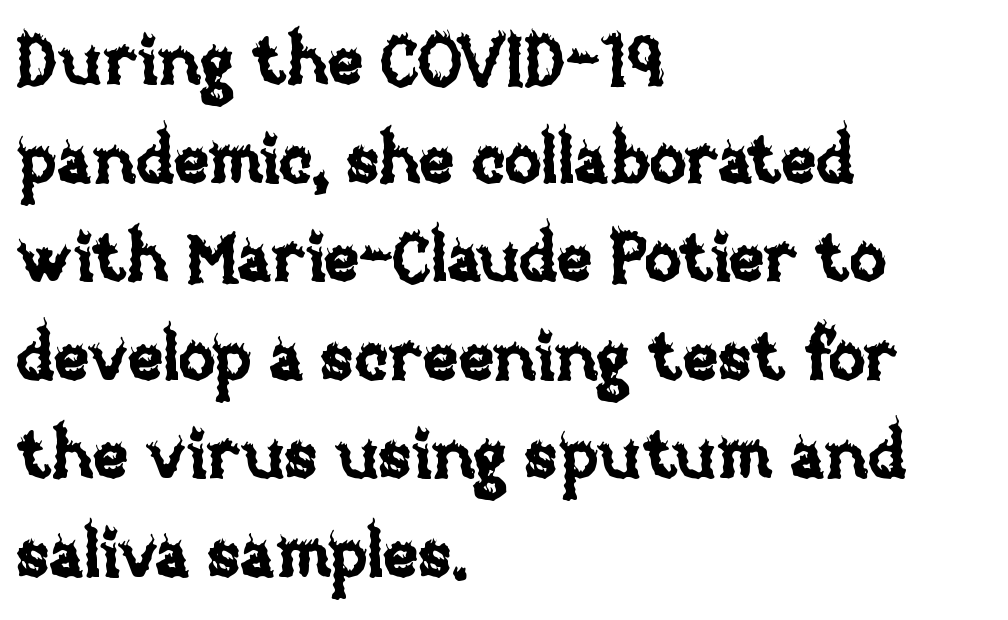
Q: Is the text italic (slanted)? A: No, it is upright.
Q: Is the text underlined? A: No.
Q: How is the paragraph aligned? A: Left-aligned.
Q: Is the spacing between letters normal or unusually wide? A: Normal.
Q: Is the spacing between lines tight, normal or loose? A: Normal.
Q: Width (condensed, normal, or wide)? A: Normal.
Q: Stroke contrast? A: Low.
Q: x-height? A: Large.
Q: Monospaced? A: No.
